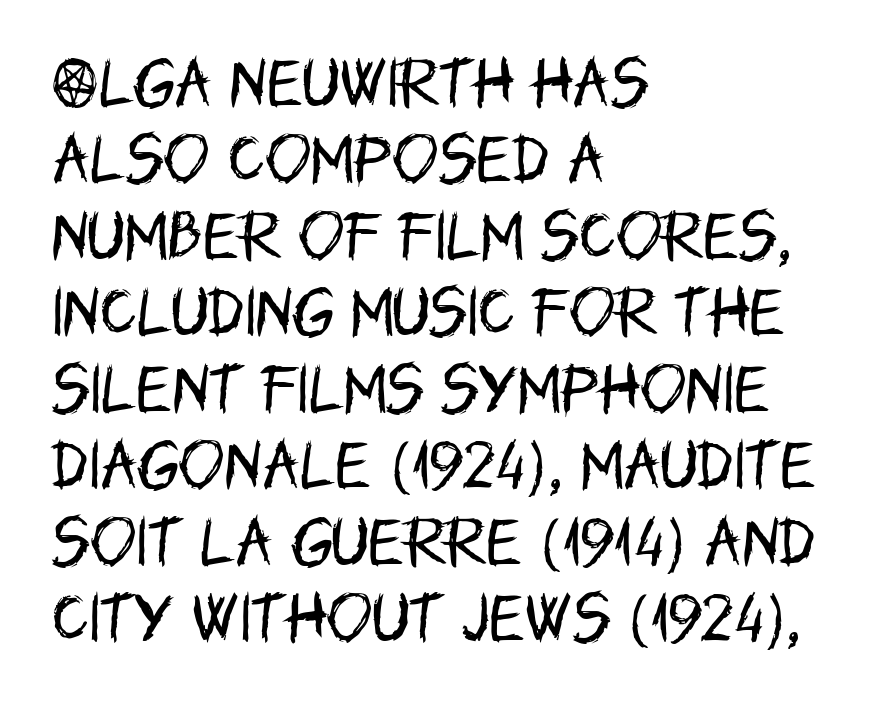
Do the characters align in a grid? No, the font is proportional. Vertical strokes here are truly vertical. Check the space under the baseline: it is left empty. Stroke mass is kept to a normal reading level or below.
